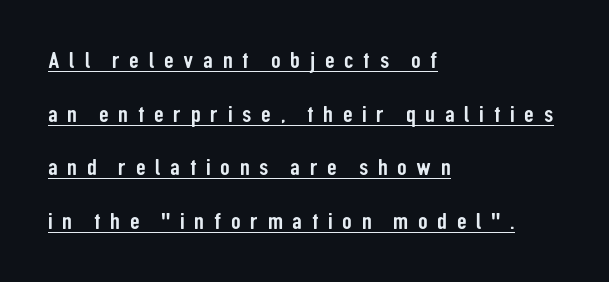
{"italic": "no", "underline": "yes", "align": "left", "line_spacing": "loose", "line_spacing_ratio": 2.23, "letter_spacing": "wide", "letter_spacing_em": 0.4, "glyph_px": 24}
